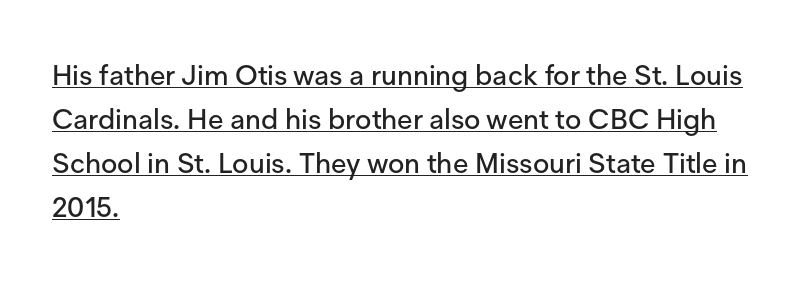
Q: Is the text italic (slanted)? A: No, it is upright.
Q: Is the typeface a serif or a sans-serif typeface? A: Sans-serif.
Q: Is the text underlined? A: Yes.
Q: How is the paragraph aligned? A: Left-aligned.
Q: Is the spacing between letters normal or unusually wide? A: Normal.
Q: Is the spacing between lines tight, normal or loose? A: Normal.
Q: Width (condensed, normal, or wide)? A: Normal.
Q: Stroke contrast? A: Low.
Q: x-height? A: Medium.
Q: Monospaced? A: No.
